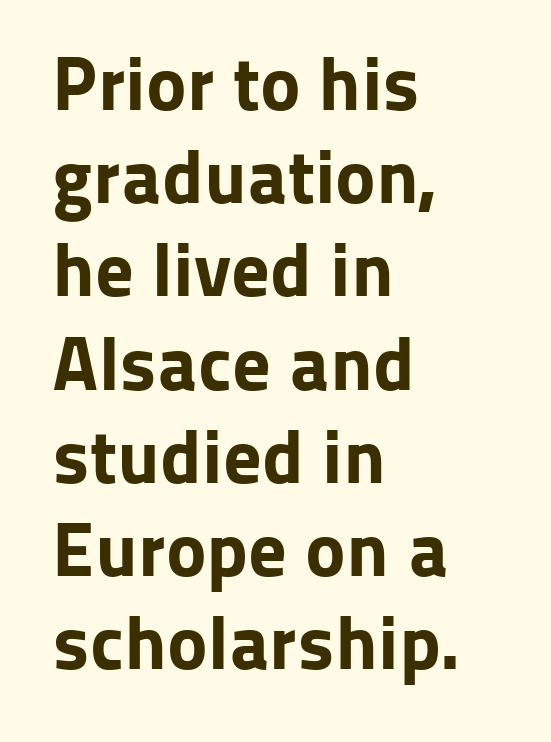
{"serif": "no", "italic": "no", "bold": "yes", "weight": "bold", "width": "normal", "stroke_contrast": "low", "x_height": "medium", "monospaced": "no", "underline": "no", "align": "left", "line_spacing_ratio": 1.21, "letter_spacing": "normal", "letter_spacing_em": 0.0, "glyph_px": 77}
